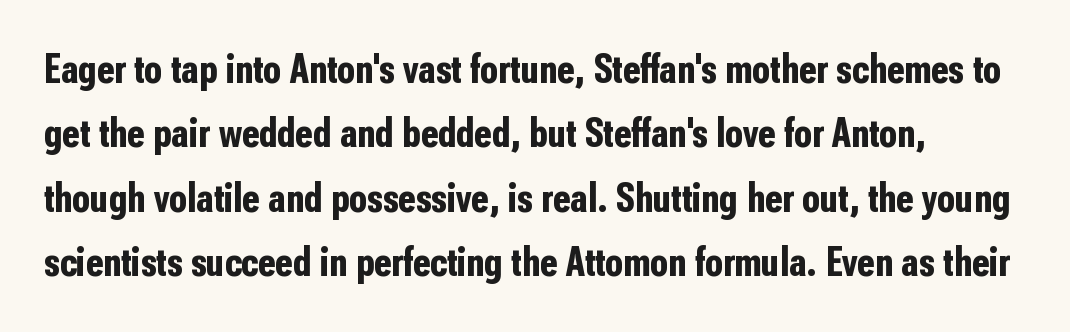
Type without underlining. Horizontal alignment here is leftward, the default for most running prose. Here the glyphs are tracked normally, forming tight word shapes. Interline gaps are of average width in this sample. Check where the strokes stop: nothing finishes them off — pure sans.
